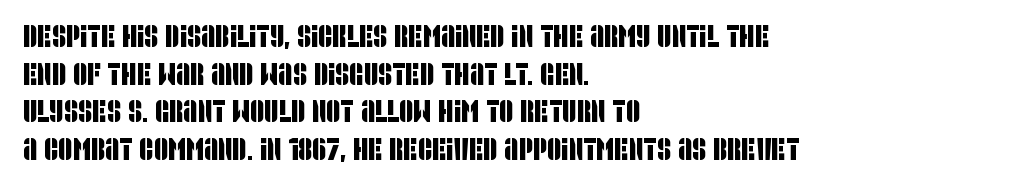
Q: Is the typeface a serif or a sans-serif typeface? A: Sans-serif.
Q: Is the text underlined? A: No.
Q: How is the paragraph aligned? A: Left-aligned.
Q: Is the spacing between letters normal or unusually wide? A: Normal.
Q: Width (condensed, normal, or wide)? A: Condensed.
Q: Stroke contrast? A: Low.
Q: x-height? A: Large.
Q: Monospaced? A: No.
